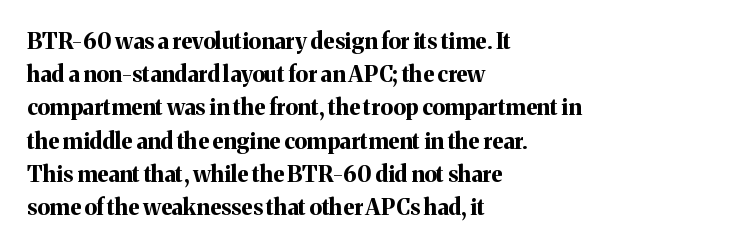
The image shows 22 px bold type, upright; set left-aligned, normal line spacing (1.51x), normal letter spacing, not underlined.
